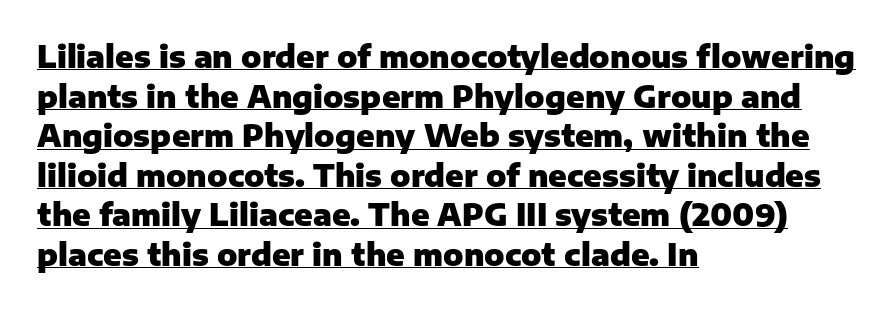
Q: Is the text bold? A: Yes.
Q: Is the text italic (slanted)? A: No, it is upright.
Q: Is the typeface a serif or a sans-serif typeface? A: Sans-serif.
Q: Is the text underlined? A: Yes.
Q: How is the paragraph aligned? A: Left-aligned.
Q: Is the spacing between letters normal or unusually wide? A: Normal.
Q: Is the spacing between lines tight, normal or loose? A: Normal.
Q: Width (condensed, normal, or wide)? A: Normal.
Q: Stroke contrast? A: Low.
Q: x-height? A: Medium.
Q: Monospaced? A: No.
